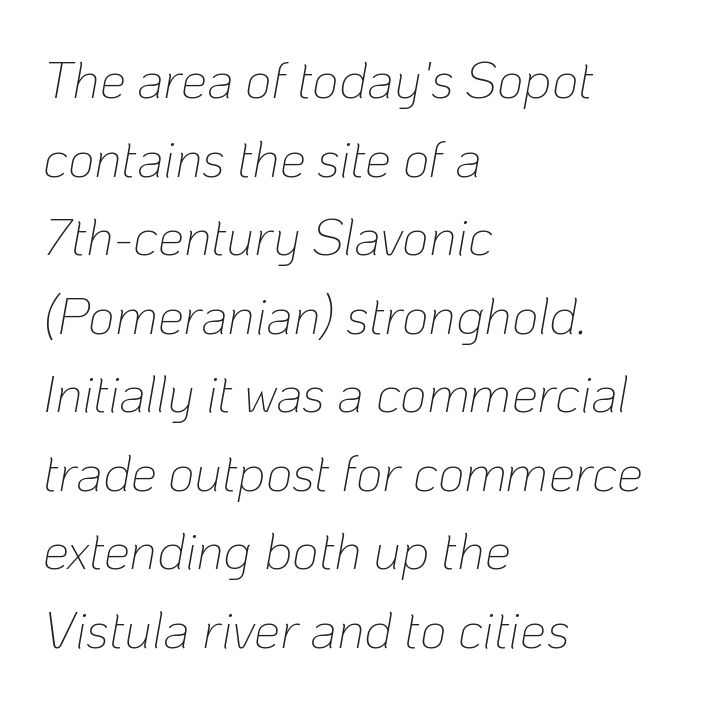
Q: Is the text bold? A: No.
Q: Is the text italic (slanted)? A: Yes, it leans right by about 10 degrees.
Q: Is the text underlined? A: No.
Q: How is the paragraph aligned? A: Left-aligned.
Q: Is the spacing between letters normal or unusually wide? A: Normal.
Q: Is the spacing between lines tight, normal or loose? A: Normal.
Q: Width (condensed, normal, or wide)? A: Normal.
Q: Stroke contrast? A: Low.
Q: x-height? A: Medium.
Q: Monospaced? A: No.
